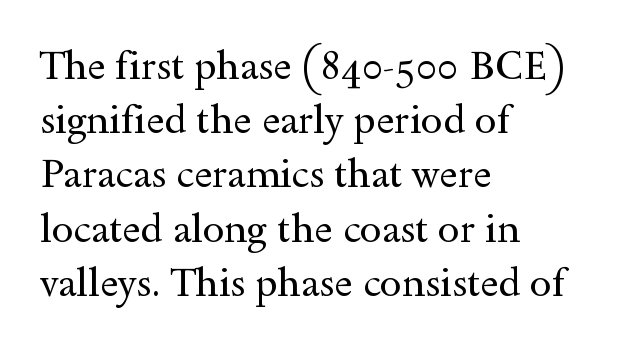
Q: Is the text bold? A: No.
Q: Is the text italic (slanted)? A: No, it is upright.
Q: Is the typeface a serif or a sans-serif typeface? A: Serif.
Q: Is the text underlined? A: No.
Q: How is the paragraph aligned? A: Left-aligned.
Q: Is the spacing between letters normal or unusually wide? A: Normal.
Q: Is the spacing between lines tight, normal or loose? A: Normal.
Q: Width (condensed, normal, or wide)? A: Wide.
Q: x-height? A: Small.
Q: Monospaced? A: No.
